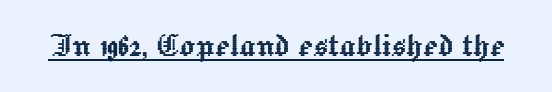
The image shows 39 px text type, upright; set normal letter spacing, underlined; a medium x-height.
